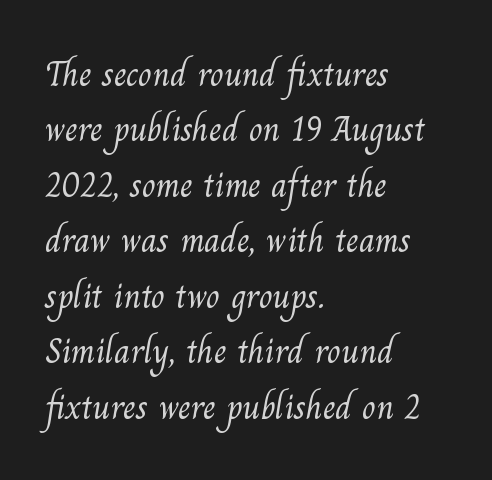
Note: serifs present on the glyphs. Quick note: underline off. Looks like regular typesetting: each glyph gets only the width it needs. Observe the ordinary spacing: letters are neighbours, not strangers. These glyphs show unthickened strokes, regular width or finer. All the whitespace from short lines collects on the right.
